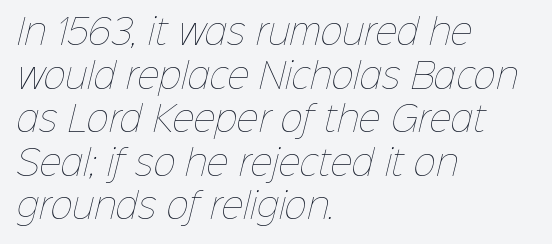
The image shows 34 px thin type; set left-aligned, normal line spacing (1.28x), normal letter spacing, not underlined; low stroke contrast and a medium x-height.
